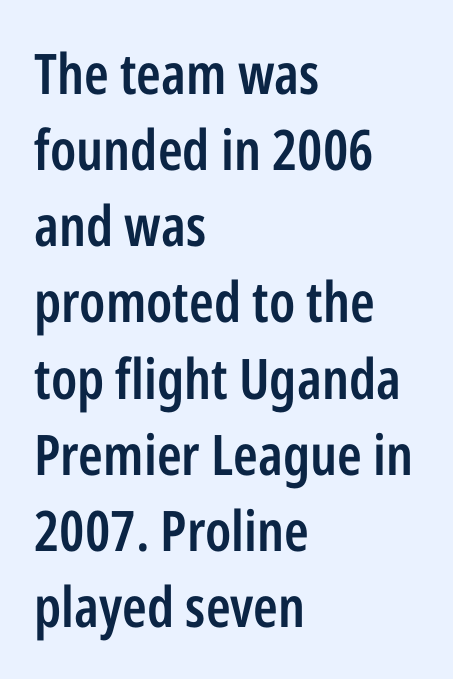
{"serif": "no", "italic": "no", "bold": "semi", "weight": "semibold", "width": "condensed", "stroke_contrast": "low", "x_height": "medium", "monospaced": "no", "underline": "no", "align": "left", "line_spacing": "normal", "line_spacing_ratio": 1.36, "letter_spacing": "normal", "letter_spacing_em": 0.0, "glyph_px": 56}
